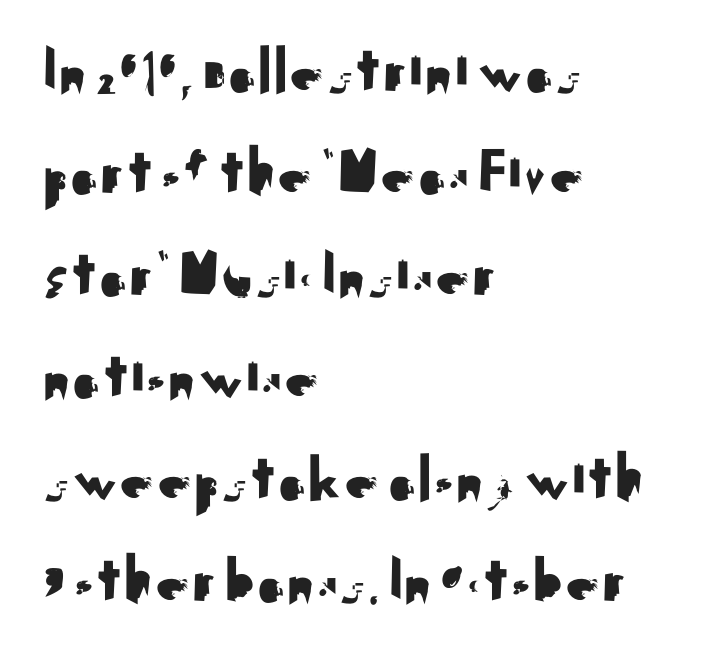
You could not count columns in this text — the font is proportionally spaced. This is sans-serif lettering, the kind often seen on screens and signage. Rendered with straight, roman letterforms. The rows are spaced the way most documents space them. Horizontal alignment here is leftward, the default for most running prose.
